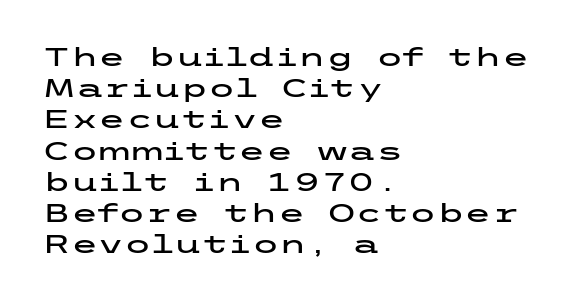
If you drew a line through each stem, it would be perfectly vertical. Leading: standard. The setting favours the left margin, as ordinary paragraphs usually do. Nobody touched the tracking dial on this one. Lines of text with bare space underneath.
